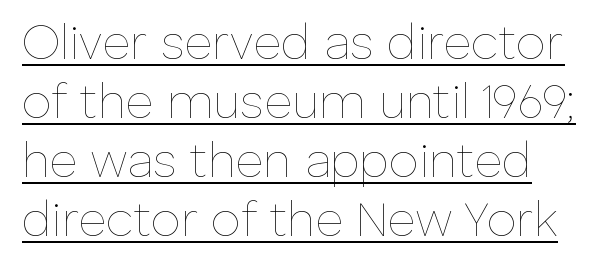
Q: Is the text bold? A: No.
Q: Is the text italic (slanted)? A: No, it is upright.
Q: Is the text underlined? A: Yes.
Q: Is the spacing between letters normal or unusually wide? A: Normal.
Q: Width (condensed, normal, or wide)? A: Normal.
Q: Stroke contrast? A: Low.
Q: x-height? A: Medium.
Q: Monospaced? A: No.
